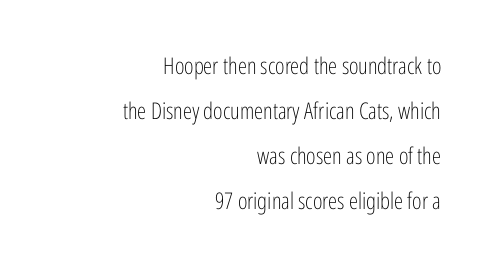
Posture: straight, roman, zero tilt. Stems and bowls with no extra thickness — not bold. Type without underlining. The leading is generous, giving the passage an open texture. This sample is right-justified, so line beginnings fall wherever the words allow. Inter-character spacing is left at the font's built-in metrics.
